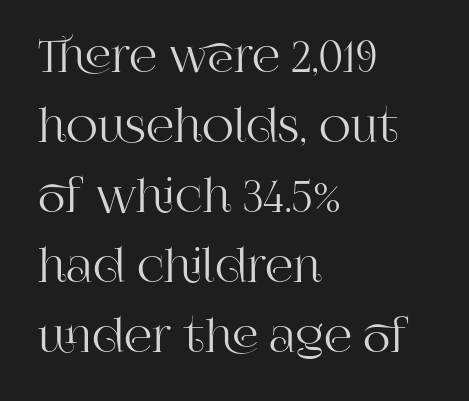
{"serif": "yes", "italic": "no", "width": "normal", "stroke_contrast": "high", "x_height": "large", "monospaced": "no", "underline": "no", "align": "left", "line_spacing": "normal", "line_spacing_ratio": 1.59, "letter_spacing": "normal", "letter_spacing_em": 0.0, "glyph_px": 44}
